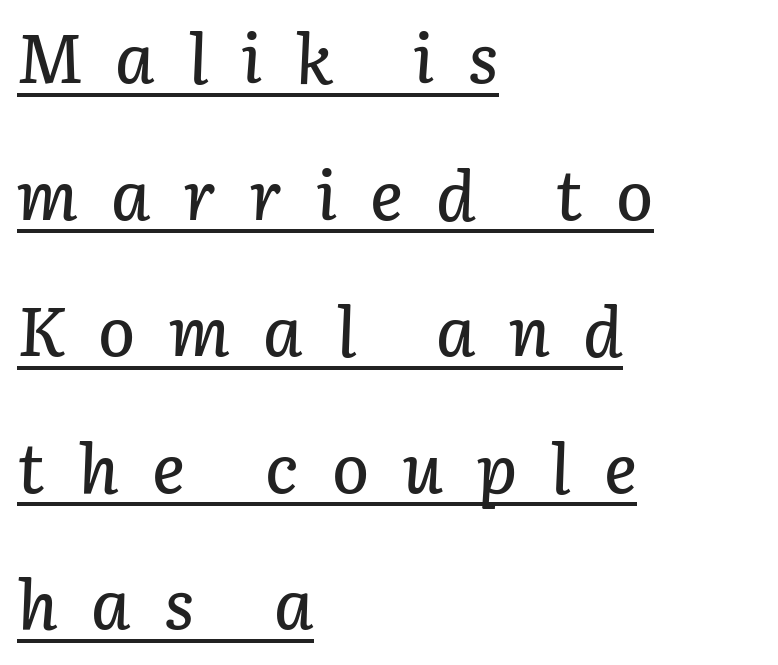
The image shows 69 px text type, italic (leaning right); set left-aligned, loose line spacing (1.98x), unusually wide letter spacing (+0.48 em), underlined; low stroke contrast and a medium x-height.
